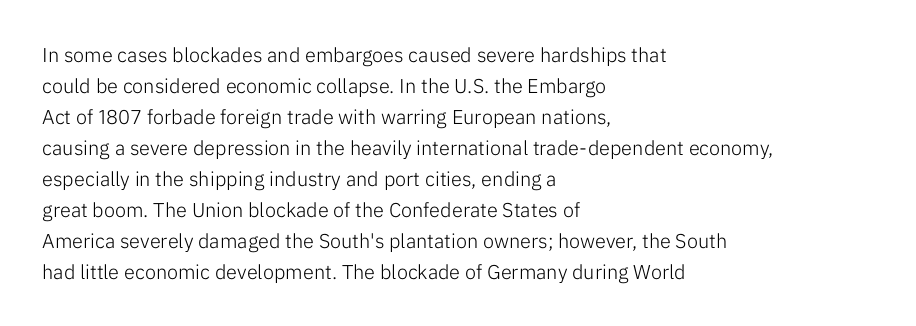
The image shows 20 px text type, upright; set left-aligned, normal line spacing (1.55x), normal letter spacing, not underlined.
